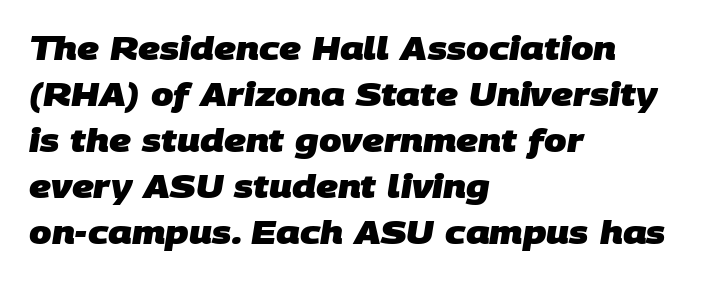
Q: Is the text bold? A: Yes.
Q: Is the typeface a serif or a sans-serif typeface? A: Sans-serif.
Q: Is the text underlined? A: No.
Q: How is the paragraph aligned? A: Left-aligned.
Q: Is the spacing between letters normal or unusually wide? A: Normal.
Q: Is the spacing between lines tight, normal or loose? A: Normal.
Q: Width (condensed, normal, or wide)? A: Normal.
Q: Stroke contrast? A: Low.
Q: x-height? A: Large.
Q: Monospaced? A: No.
